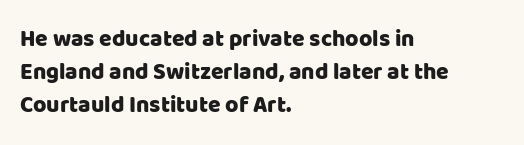
{"italic": "no", "underline": "no", "align": "left", "line_spacing": "normal", "line_spacing_ratio": 1.43, "letter_spacing": "normal", "letter_spacing_em": 0.0, "glyph_px": 23}
